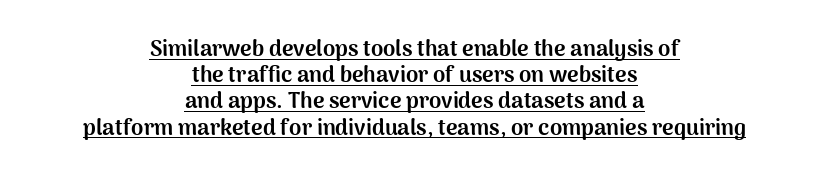
The image shows 22 px bold type, upright; set centered, line spacing 1.19x, normal letter spacing, underlined.
